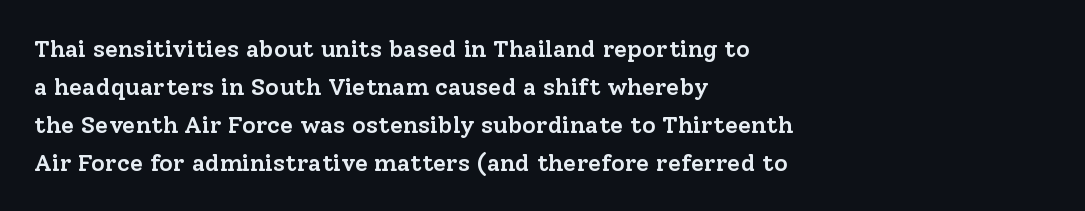
{"italic": "no", "bold": "semi", "underline": "no", "align": "left", "line_spacing": "normal", "line_spacing_ratio": 1.58, "letter_spacing": "normal", "letter_spacing_em": 0.0, "glyph_px": 24}
